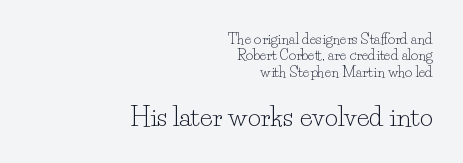
Each row of text sits above clean, open space. How are the letters spaced? Ordinarily, with no added tracking. The more generous point size was reserved for the lower chunk. A quiet, ordinary-to-light weight characterises the typeface.
